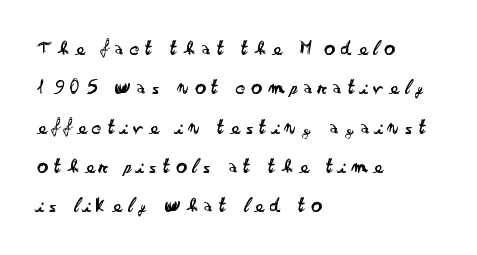
Q: Is the text bold? A: No.
Q: Is the text italic (slanted)? A: No, it is upright.
Q: Is the text underlined? A: No.
Q: How is the paragraph aligned? A: Left-aligned.
Q: Is the spacing between letters normal or unusually wide? A: Unusually wide.
